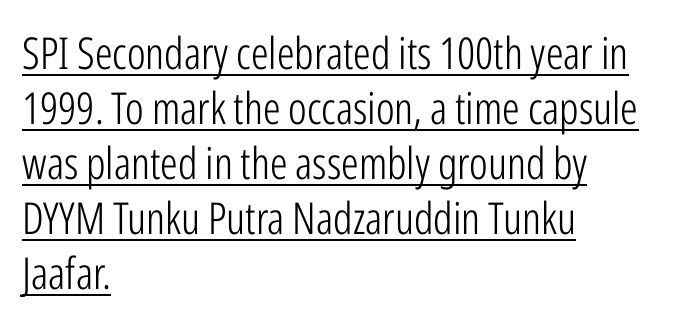
The image shows 44 px light, condensed sans-serif type, upright; set left-aligned, normal line spacing (1.25x), normal letter spacing, underlined; low stroke contrast and a medium x-height.
